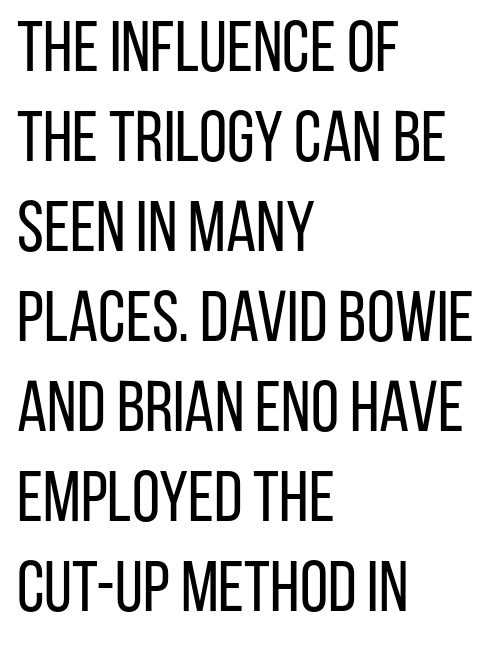
The image shows 72 px regular-weight, condensed sans-serif type, upright; set left-aligned, normal line spacing (1.25x), normal letter spacing, not underlined; low stroke contrast and a large x-height.
